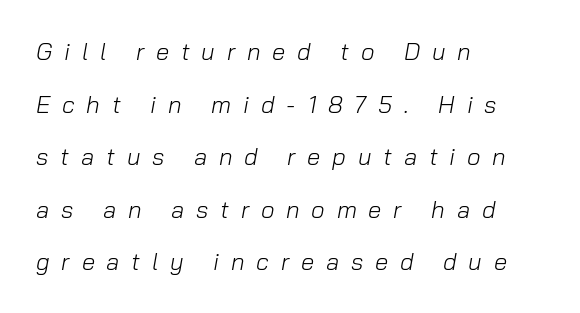
Q: Is the text bold? A: No.
Q: Is the text italic (slanted)? A: Yes, it leans right by about 10 degrees.
Q: Is the text underlined? A: No.
Q: How is the paragraph aligned? A: Left-aligned.
Q: Is the spacing between letters normal or unusually wide? A: Unusually wide.
Q: Is the spacing between lines tight, normal or loose? A: Loose.
